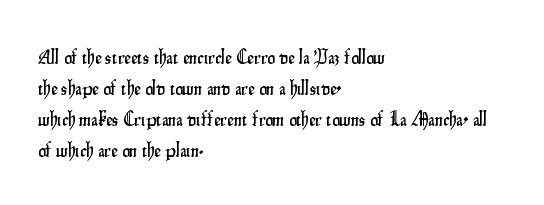
Does the copy run flush right? No — it runs flush left. The specimen reads as upright at a glance. Between one letter and the next there's only the usual sliver of space. The designer left line spacing at the default.
